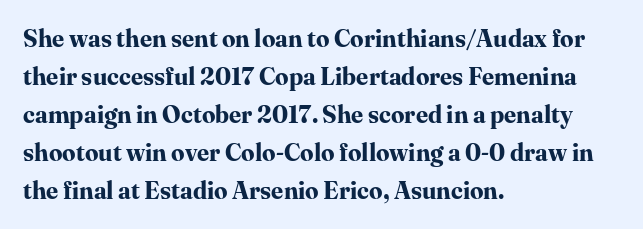
The image shows 24 px bold type, upright; set left-aligned, normal line spacing (1.58x), normal letter spacing, not underlined.
